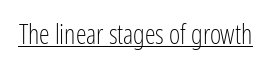
Vertical stems look standard width or narrower in stroke. This sample carries an underscore along the baseline area. Notice how the stems are strictly vertical — no italics here. Spacing between characters is what you'd get straight out of the box.
